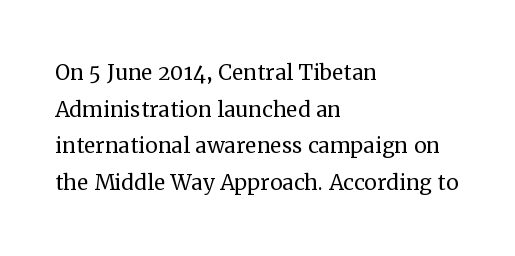
{"serif": "yes", "italic": "no", "bold": "no", "weight": "regular", "width": "normal", "stroke_contrast": "medium", "x_height": "medium", "monospaced": "no", "underline": "no", "align": "left", "line_spacing": "normal", "line_spacing_ratio": 1.31, "letter_spacing": "normal", "letter_spacing_em": 0.0, "glyph_px": 28}
